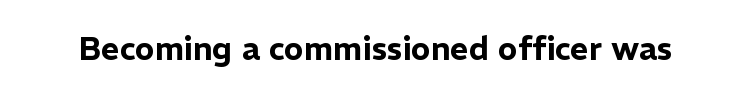
Q: Is the text italic (slanted)? A: No, it is upright.
Q: Is the typeface a serif or a sans-serif typeface? A: Sans-serif.
Q: Is the text underlined? A: No.
Q: Is the spacing between letters normal or unusually wide? A: Normal.
Q: Width (condensed, normal, or wide)? A: Normal.
Q: Stroke contrast? A: Low.
Q: x-height? A: Medium.
Q: Monospaced? A: No.
